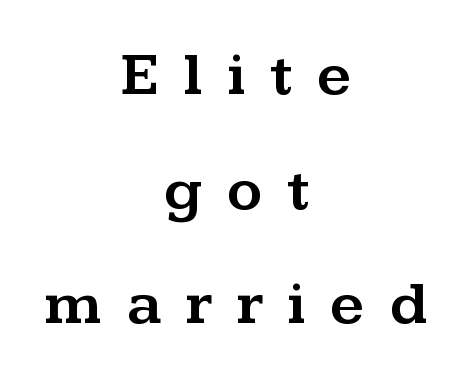
The image shows 61 px wide serif type, upright; set centered, line spacing 1.88x, unusually wide letter spacing (+0.4 em), not underlined; medium stroke contrast and a medium x-height.
